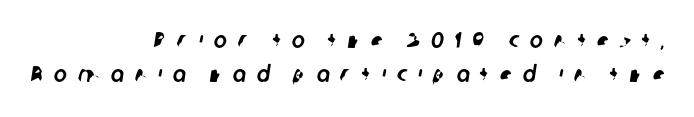
{"underline": "no", "align": "right", "line_spacing": "normal", "line_spacing_ratio": 1.53, "letter_spacing": "wide", "letter_spacing_em": 0.49, "glyph_px": 22}
